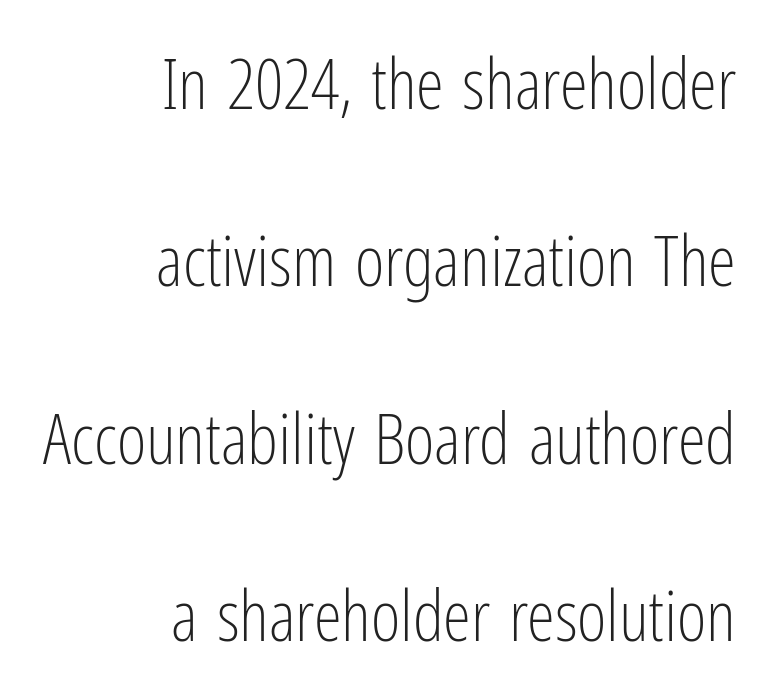
The image shows 71 px light, condensed sans-serif type, upright; set right-aligned, loose line spacing (2.5x), normal letter spacing, not underlined; low stroke contrast and a medium x-height.
